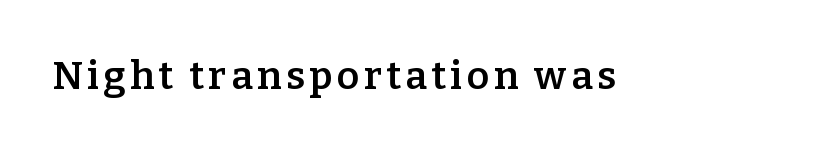
Q: Is the text bold? A: Semi-bold.
Q: Is the text italic (slanted)? A: No, it is upright.
Q: Is the typeface a serif or a sans-serif typeface? A: Serif.
Q: Is the text underlined? A: No.
Q: Width (condensed, normal, or wide)? A: Normal.
Q: Stroke contrast? A: Low.
Q: x-height? A: Medium.
Q: Monospaced? A: No.
